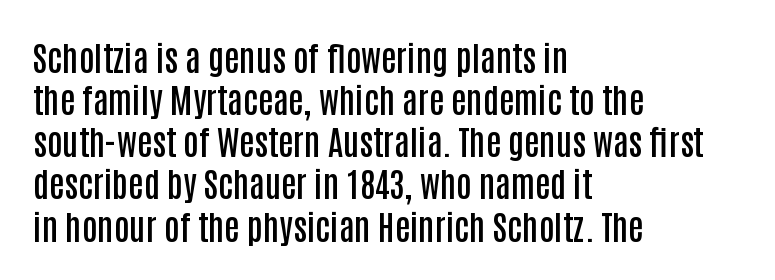
Grotesque or geometric, the face here clearly has no serifs. In terms of weight, the rendering is demibold, just under bold. Reading down the block, your eye returns to a fixed left position each line. Letters rest on an invisible, unmarked baseline.
